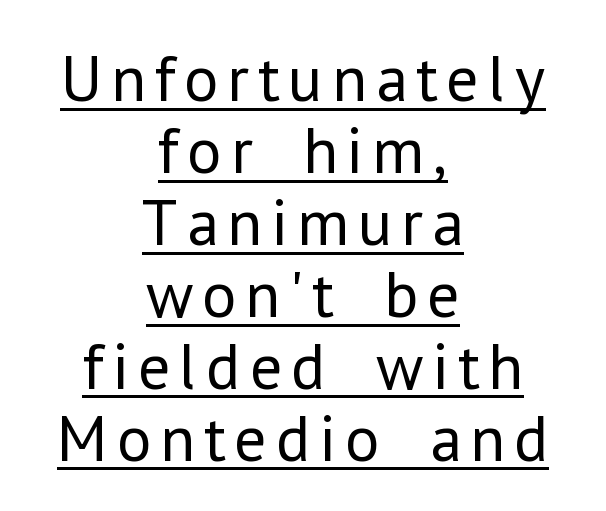
The image shows 66 px regular-weight sans-serif type, upright; set centered, tight line spacing (1.09x), underlined; low stroke contrast and a medium x-height.
